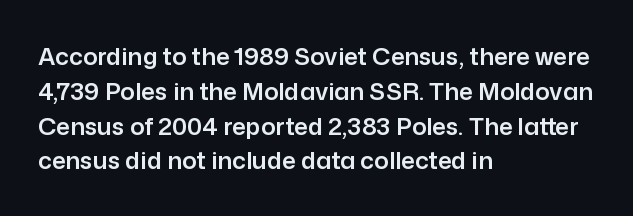
{"italic": "no", "underline": "no", "align": "left", "line_spacing": "normal", "line_spacing_ratio": 1.45, "letter_spacing": "normal", "letter_spacing_em": 0.0, "glyph_px": 24}
